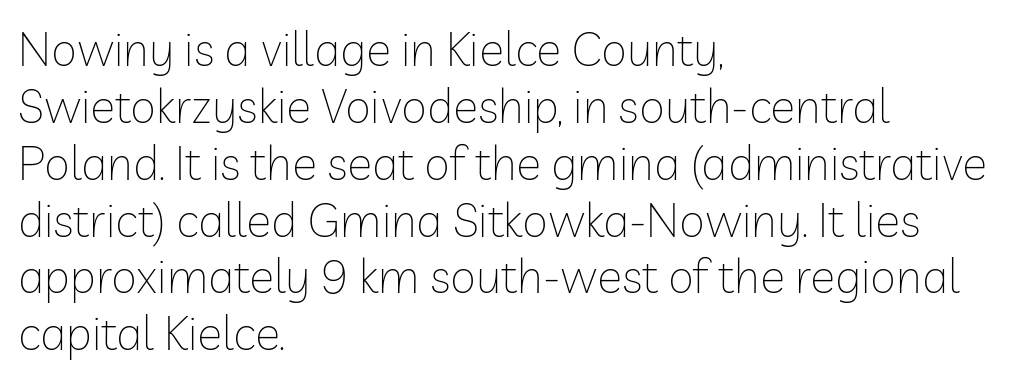
The image shows 47 px thin sans-serif type, upright; set left-aligned, line spacing 1.21x, normal letter spacing, not underlined; low stroke contrast and a medium x-height.
